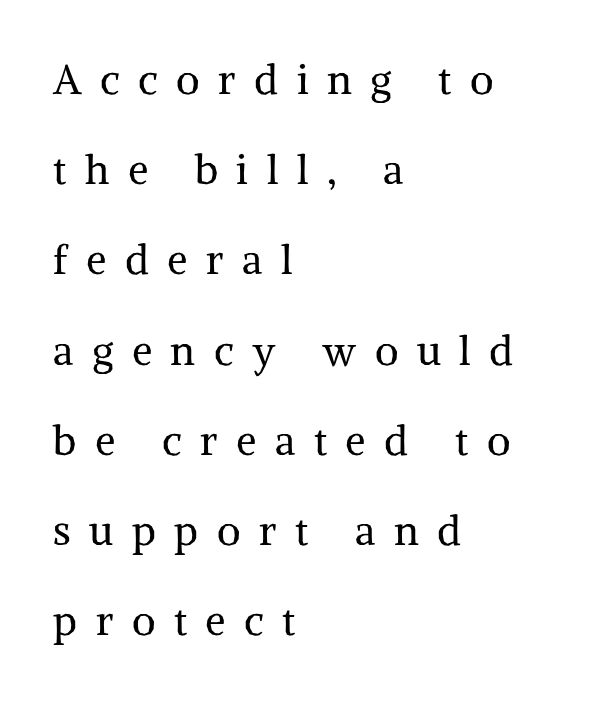
Style check: upright. Rows of type keep a wide berth in the vertical direction. Each letter keeps its own natural width here, so spacing adapts to shape. I'd call this a serif setting — the letters wear small feet. A classic flush-left, rag-right setting is used for this passage. Rule under the text: the space is simply empty.
